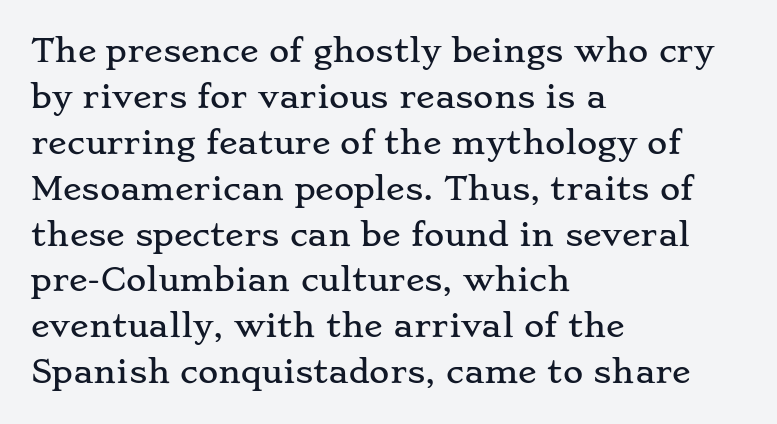
Each word holds together tightly as a unit, with standard inter-letter gaps. The leading is moderate, giving the passage an even texture. Any mark beneath the type? The region is blank. Line beginnings align vertically; line endings do not. Do the characters align in a grid? No, the font is proportional. Stroke terminals: seriffed.
